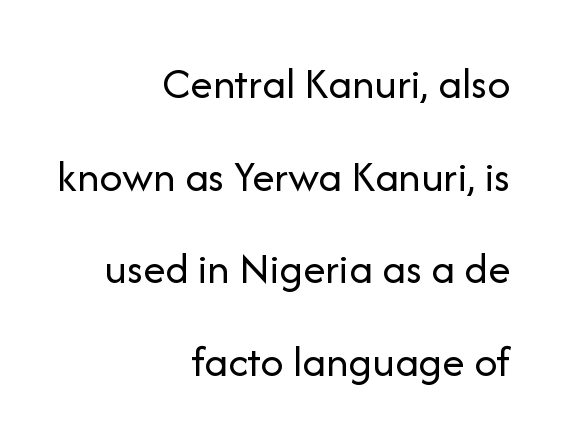
Posture: vertical. The typeface has the unassuming heft of standard copy or less. Typographically, this falls in the sans-serif category. Anything drawn beneath the words? Only blank space. Each new line begins a long way beneath the previous one.
